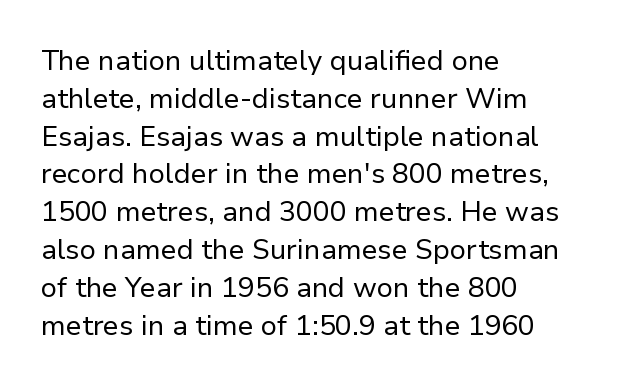
The image shows 28 px regular-weight sans-serif type, upright; set left-aligned, normal line spacing (1.35x), normal letter spacing, not underlined; low stroke contrast and a medium x-height.
